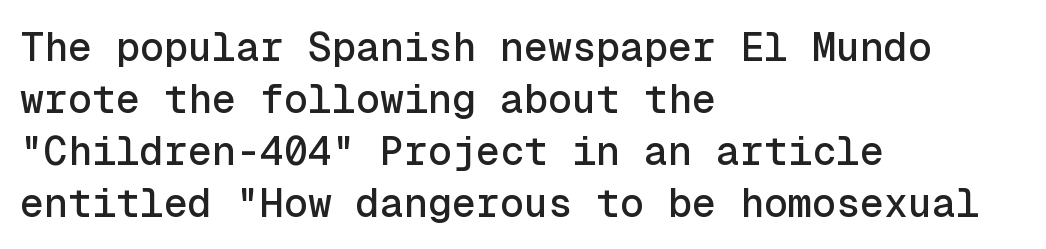
The image shows 40 px sans-serif type, upright, monospaced; set left-aligned, normal line spacing (1.3x), normal letter spacing, not underlined; a medium x-height.
